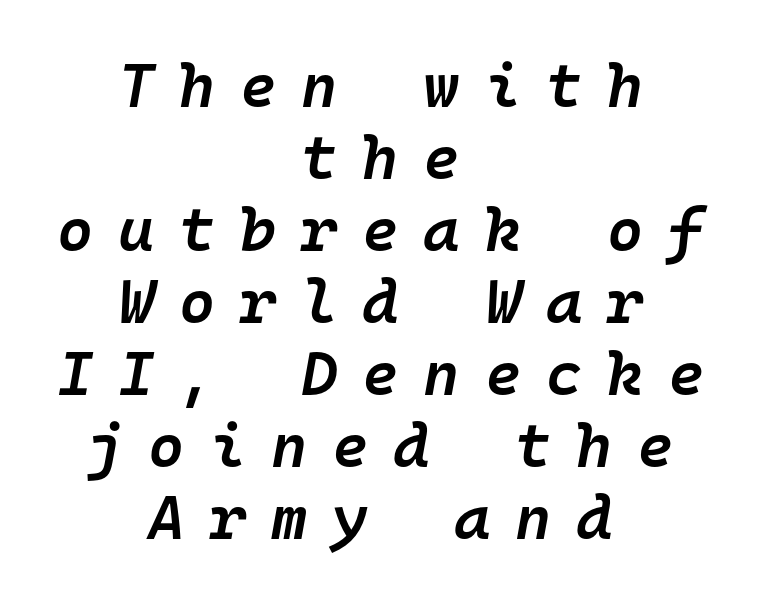
The image shows 62 px semibold type, italic (leaning right), monospaced; set centered, line spacing 1.16x, unusually wide letter spacing (+0.4 em), not underlined; low stroke contrast and a medium x-height.
